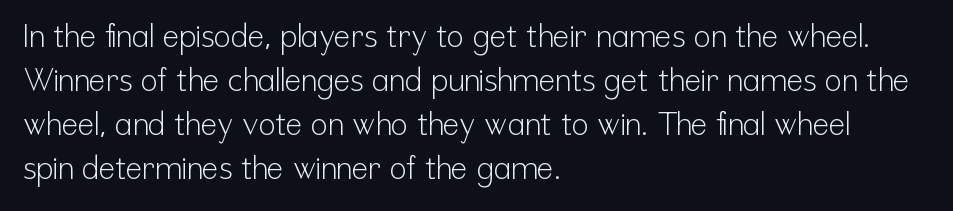
Q: Is the text bold? A: No.
Q: Is the text italic (slanted)? A: No, it is upright.
Q: Is the typeface a serif or a sans-serif typeface? A: Sans-serif.
Q: Is the text underlined? A: No.
Q: How is the paragraph aligned? A: Left-aligned.
Q: Is the spacing between letters normal or unusually wide? A: Normal.
Q: Is the spacing between lines tight, normal or loose? A: Normal.
Q: Width (condensed, normal, or wide)? A: Condensed.
Q: Stroke contrast? A: Low.
Q: x-height? A: Medium.
Q: Monospaced? A: No.
